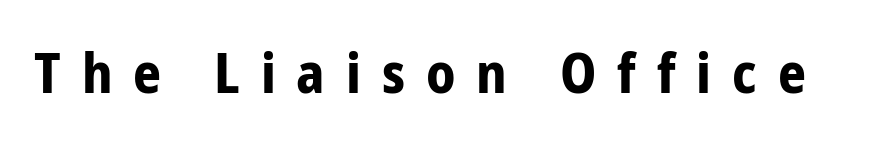
Examine the stroke ends and you'll find no serifs. Does the lettering tilt? It doesn't — this is upright. Character widths vary here, with narrow letters taking less room than wide ones. The characters look thick and weighty, a clear bold. Unmarked baselines from the first word to the last.
